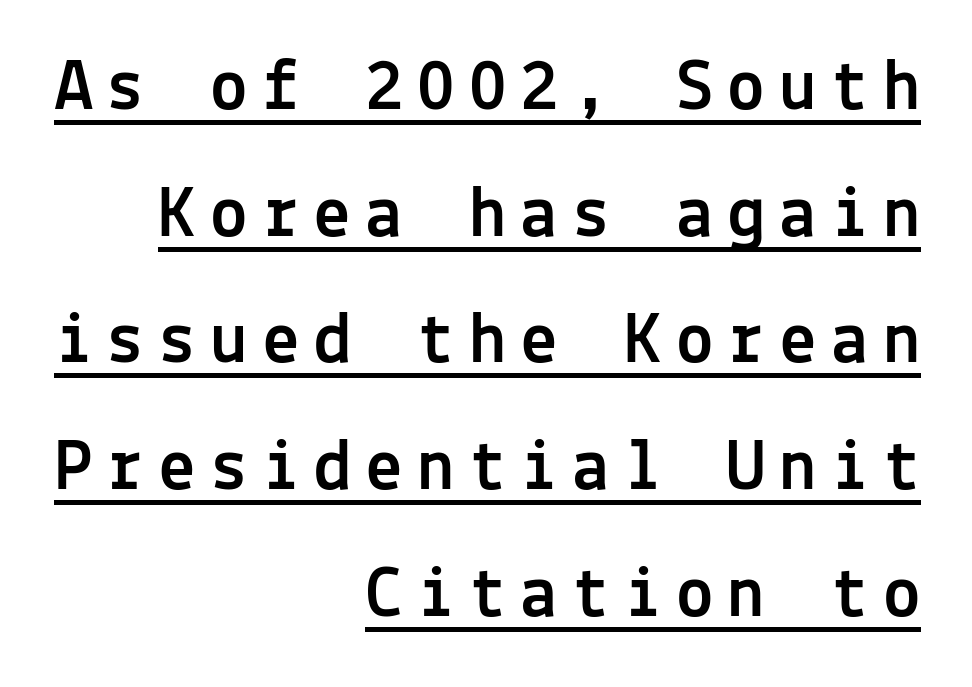
The image shows 75 px sans-serif type, upright, monospaced; set right-aligned, normal line spacing (1.69x), underlined; a medium x-height.
